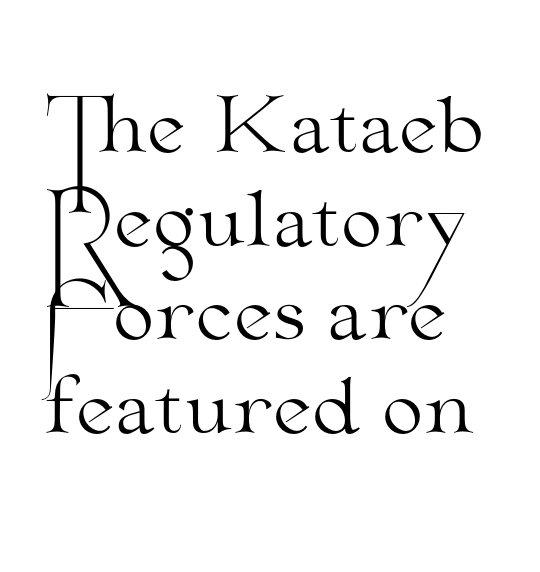
Note the varied advance widths — an 'i' is clearly narrower than an 'm'. The ragged edge is on the right, which tells us the setting is flush left. No letter is thick-stroked: the sample isn't bold. Check under the words: just untouched page.
